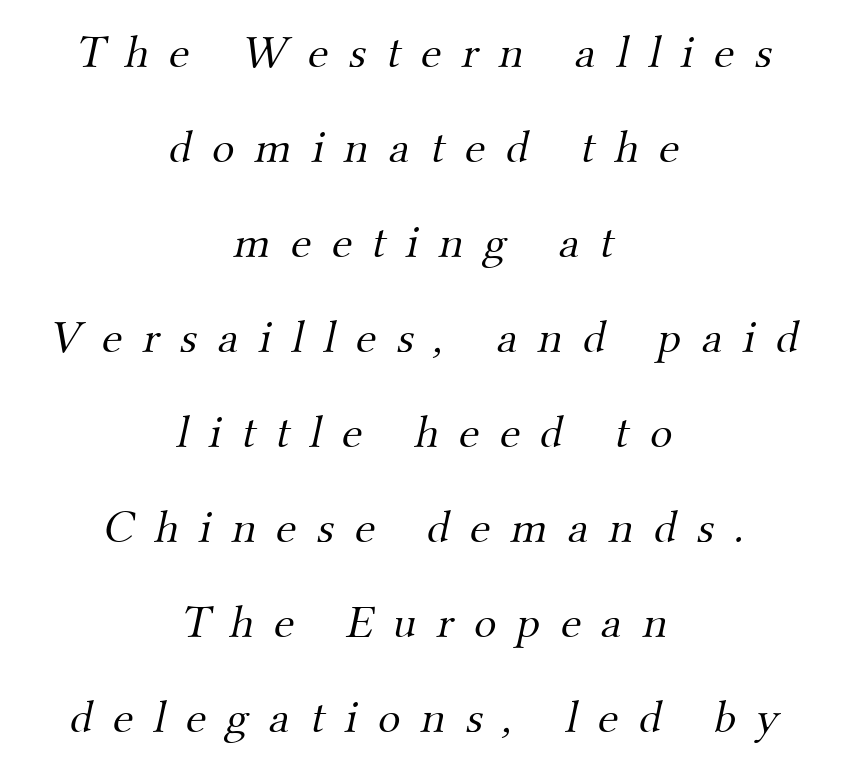
The image shows 47 px light serif type; set centered, loose line spacing (2.02x), unusually wide letter spacing (+0.43 em), not underlined; medium stroke contrast and a small x-height.
